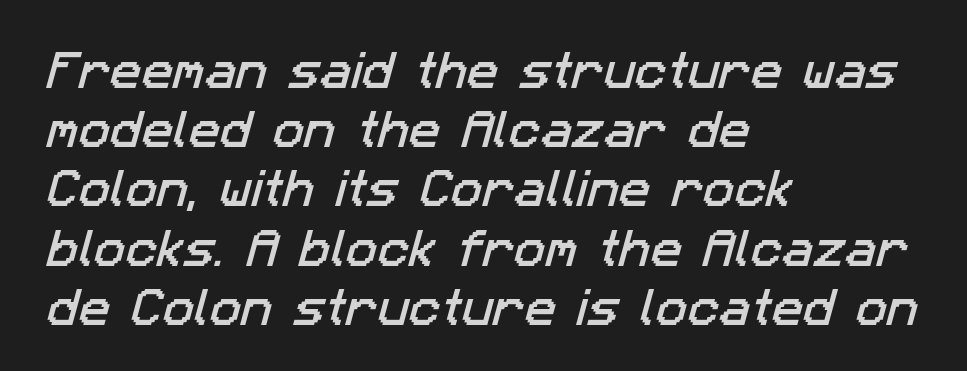
Serifs: no, the terminals of the letterforms are clean. This sample is left-justified, so line endings fall wherever the words run out. Baseline-to-baseline distance is the conventional proportion of letter height. You could not count columns in this text — the font is proportionally spaced. Any mark beneath the type? The region is blank. Tracking here is standard; glyphs follow each other at the usual distance.
